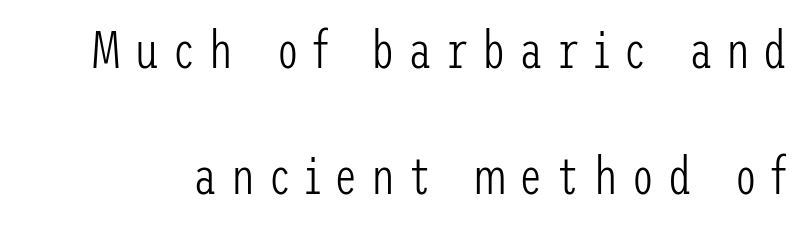
The image shows 53 px light, condensed sans-serif type, upright; set loose line spacing (2.38x), unusually wide letter spacing (+0.25 em), not underlined; low stroke contrast and a medium x-height.
